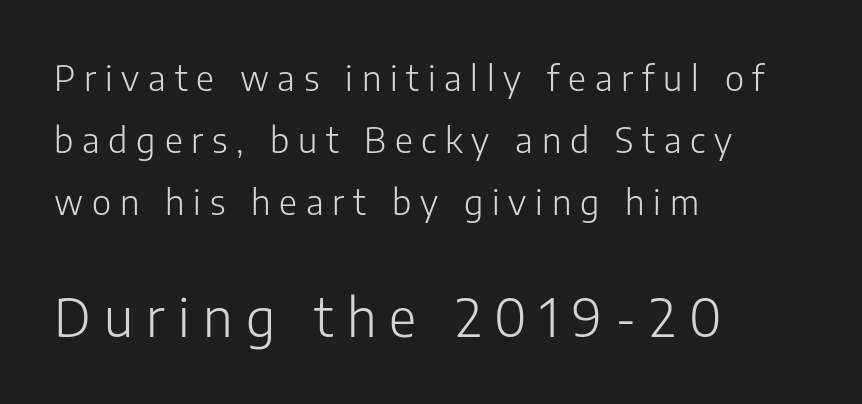
Q: Is the text bold? A: No.
Q: Is the text italic (slanted)? A: No, it is upright.
Q: Is the typeface a serif or a sans-serif typeface? A: Sans-serif.
Q: Is the text underlined? A: No.
Q: How is the paragraph aligned? A: Left-aligned.
Q: Is the spacing between letters normal or unusually wide? A: Unusually wide.
Q: Which block of text is set in a larger size, the first (top) or the second (bottom)? A: The second (bottom) one.
Q: Width (condensed, normal, or wide)? A: Normal.
Q: Stroke contrast? A: Low.
Q: x-height? A: Medium.
Q: Monospaced? A: No.
